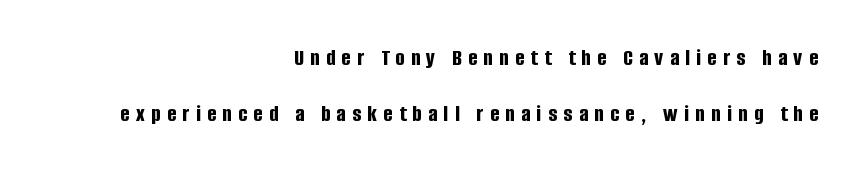
Q: Is the text bold? A: Yes.
Q: Is the text italic (slanted)? A: No, it is upright.
Q: Is the text underlined? A: No.
Q: How is the paragraph aligned? A: Right-aligned.
Q: Is the spacing between letters normal or unusually wide? A: Unusually wide.
Q: Is the spacing between lines tight, normal or loose? A: Loose.
